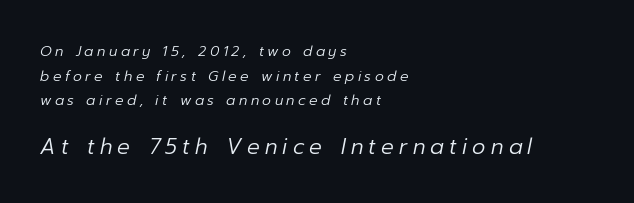
The image shows 21 px text type, italic (leaning right); set left-aligned, line spacing 1.76x, unusually wide letter spacing (+0.25 em), not underlined; the second (bottom) block is 1.5x larger.
